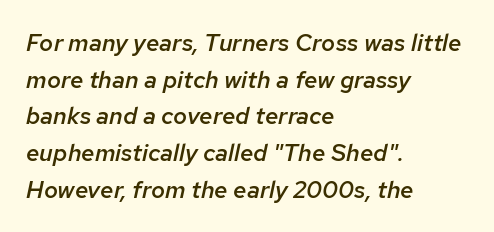
Q: Is the text bold? A: Semi-bold.
Q: Is the text italic (slanted)? A: Yes, it leans right by about 12 degrees.
Q: Is the text underlined? A: No.
Q: How is the paragraph aligned? A: Left-aligned.
Q: Is the spacing between letters normal or unusually wide? A: Normal.
Q: Is the spacing between lines tight, normal or loose? A: Normal.
